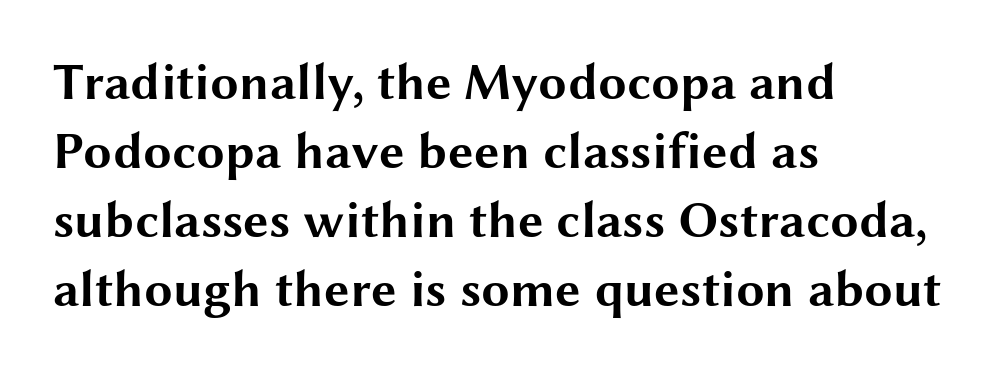
Q: Is the text bold? A: Yes.
Q: Is the text italic (slanted)? A: No, it is upright.
Q: Is the typeface a serif or a sans-serif typeface? A: Sans-serif.
Q: Is the text underlined? A: No.
Q: How is the paragraph aligned? A: Left-aligned.
Q: Is the spacing between letters normal or unusually wide? A: Normal.
Q: Is the spacing between lines tight, normal or loose? A: Normal.
Q: Width (condensed, normal, or wide)? A: Wide.
Q: Stroke contrast? A: Medium.
Q: x-height? A: Medium.
Q: Monospaced? A: No.
